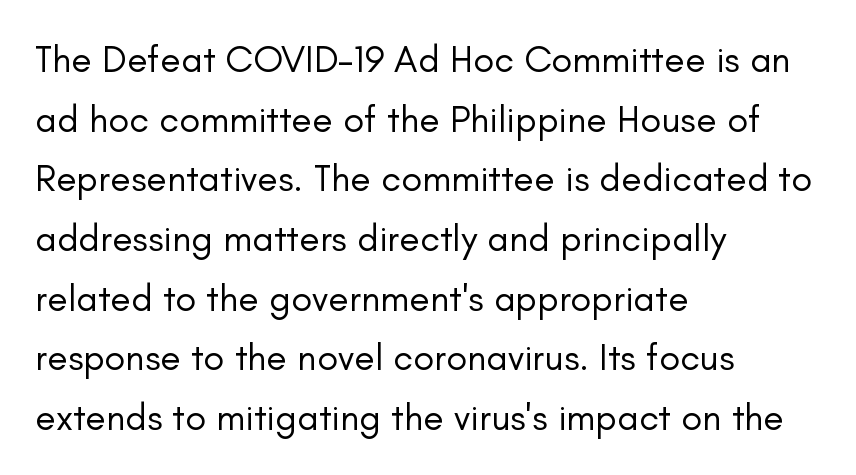
The image shows 38 px regular-weight sans-serif type, upright; set left-aligned, normal line spacing (1.57x), normal letter spacing, not underlined; low stroke contrast and a small x-height.
